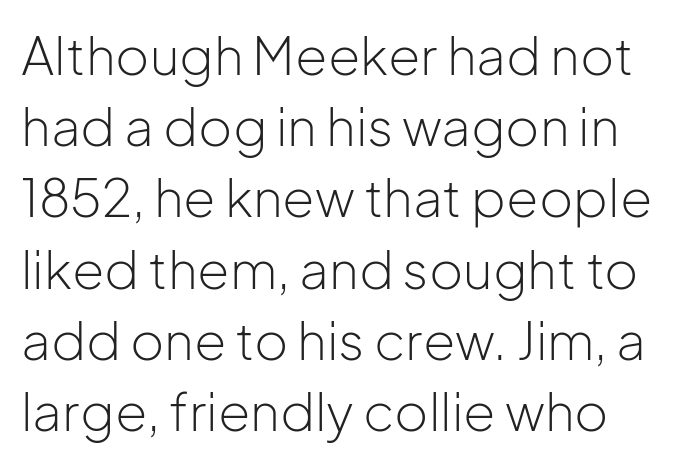
The image shows 52 px light sans-serif type, upright; set normal line spacing (1.37x), normal letter spacing, not underlined; low stroke contrast and a medium x-height.
